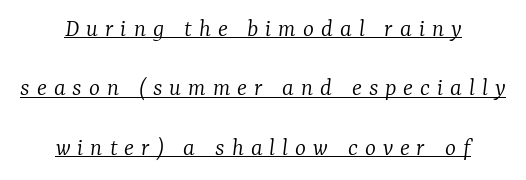
Interline gaps are noticeably wide in this sample. Posture: slanted. The type is letterspaced generously, with wide tracking. The strokes carry an ordinary text weight at most. A centered setting, common on invitations and titles, is used for this passage.
